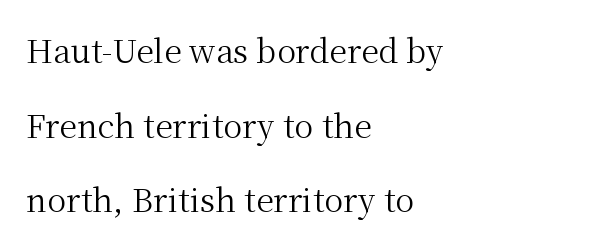
{"serif": "yes", "italic": "no", "bold": "no", "weight": "regular", "width": "normal", "stroke_contrast": "medium", "x_height": "medium", "monospaced": "no", "underline": "no", "align": "left", "line_spacing": "loose", "line_spacing_ratio": 2.33, "letter_spacing": "normal", "letter_spacing_em": 0.0, "glyph_px": 32}
